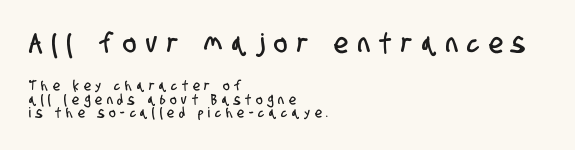
Q: Is the typeface a serif or a sans-serif typeface? A: Sans-serif.
Q: Is the text underlined? A: No.
Q: How is the paragraph aligned? A: Left-aligned.
Q: Is the spacing between letters normal or unusually wide? A: Unusually wide.
Q: Is the spacing between lines tight, normal or loose? A: Tight.
Q: Which block of text is set in a larger size, the first (top) or the second (bottom)? A: The first (top) one.
Q: Width (condensed, normal, or wide)? A: Condensed.
Q: Stroke contrast? A: Low.
Q: x-height? A: Large.
Q: Monospaced? A: No.
